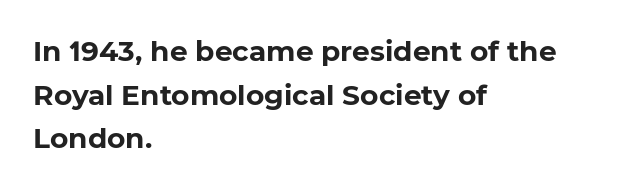
Q: Is the text bold? A: Yes.
Q: Is the typeface a serif or a sans-serif typeface? A: Sans-serif.
Q: Is the text underlined? A: No.
Q: How is the paragraph aligned? A: Left-aligned.
Q: Is the spacing between letters normal or unusually wide? A: Normal.
Q: Is the spacing between lines tight, normal or loose? A: Normal.
Q: Width (condensed, normal, or wide)? A: Normal.
Q: Stroke contrast? A: Low.
Q: x-height? A: Medium.
Q: Monospaced? A: No.
